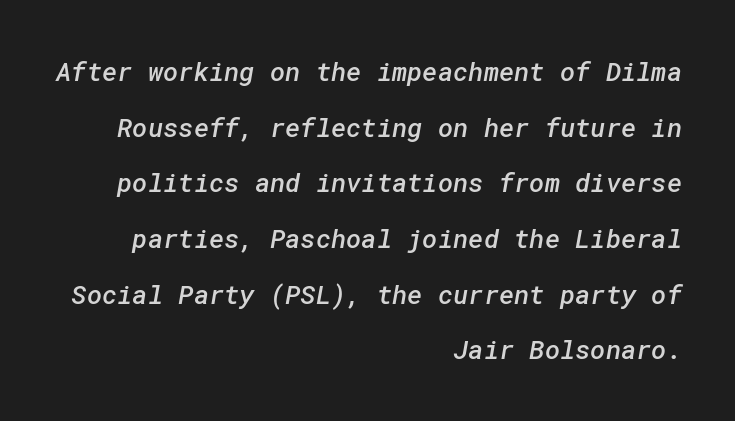
{"bold": "semi", "underline": "no", "align": "right", "line_spacing": "loose", "line_spacing_ratio": 2.14, "letter_spacing": "normal", "letter_spacing_em": 0.0, "glyph_px": 26}
